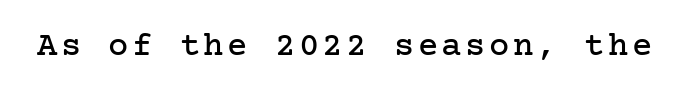
{"serif": "yes", "italic": "no", "width": "normal", "stroke_contrast": "low", "x_height": "medium", "underline": "no", "glyph_px": 34}
